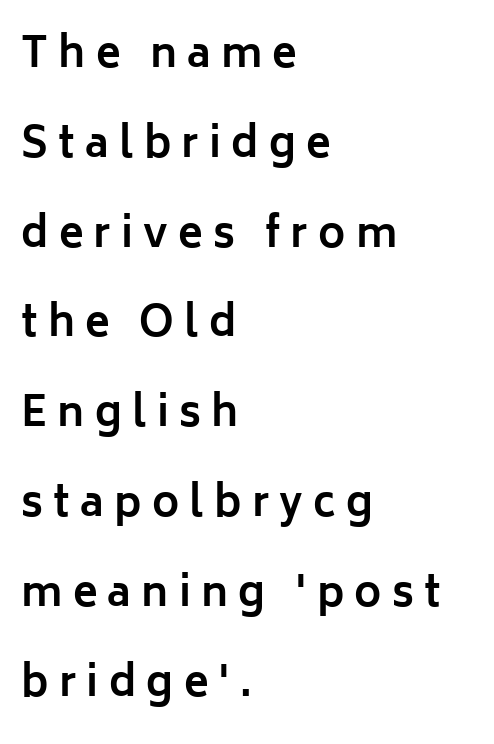
Q: Is the text bold? A: Yes.
Q: Is the text italic (slanted)? A: No, it is upright.
Q: Is the typeface a serif or a sans-serif typeface? A: Sans-serif.
Q: Is the text underlined? A: No.
Q: How is the paragraph aligned? A: Left-aligned.
Q: Is the spacing between letters normal or unusually wide? A: Unusually wide.
Q: Is the spacing between lines tight, normal or loose? A: Loose.
Q: Width (condensed, normal, or wide)? A: Normal.
Q: Stroke contrast? A: Low.
Q: x-height? A: Medium.
Q: Monospaced? A: No.
